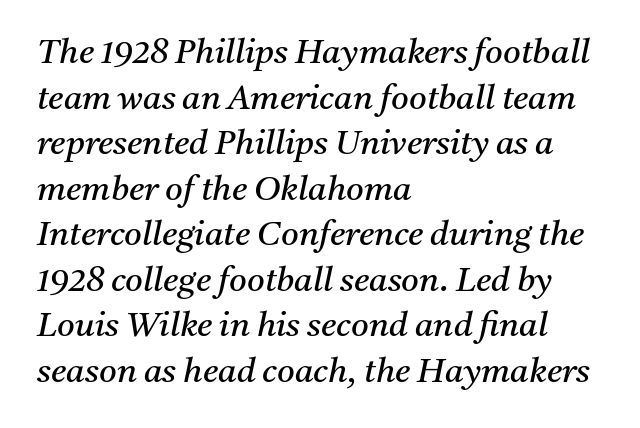
Q: Is the text bold? A: No.
Q: Is the text italic (slanted)? A: Yes, it leans right by about 11 degrees.
Q: Is the typeface a serif or a sans-serif typeface? A: Serif.
Q: Is the text underlined? A: No.
Q: How is the paragraph aligned? A: Left-aligned.
Q: Is the spacing between letters normal or unusually wide? A: Normal.
Q: Is the spacing between lines tight, normal or loose? A: Normal.
Q: Width (condensed, normal, or wide)? A: Normal.
Q: Stroke contrast? A: Medium.
Q: x-height? A: Medium.
Q: Monospaced? A: No.
